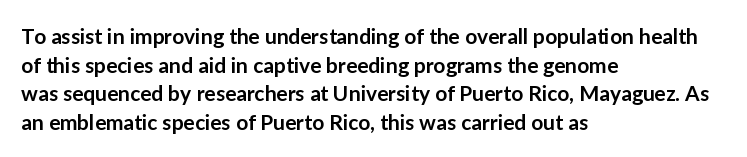
This sample uses an upright cut, with every glyph sitting square on the baseline. Moderately thickened strokes mark this as semibold type. Short note: letters normally spaced. A typesetter would call this leading conventional body-copy spacing. Just letters on the line, the space beneath them empty. Casual observation: everything's shoved over to the left.
